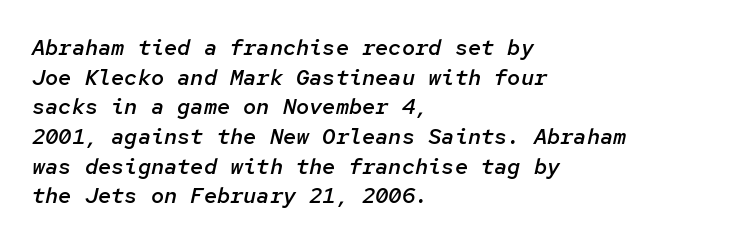
Heft: intermediate — a semibold. One glance says typical: line gaps are just what's usual. Here the glyphs are tracked normally, forming tight word shapes. The specimen omits any rule beneath the text block's lines.
